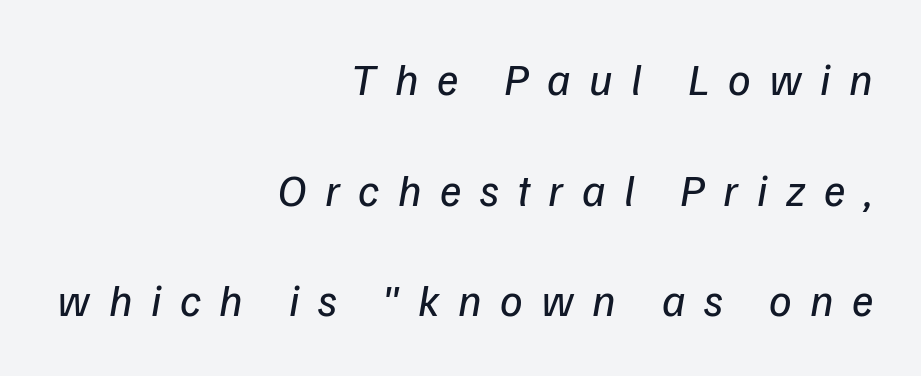
The image shows 45 px regular-weight type, italic (leaning right); set right-aligned, loose line spacing (2.46x), unusually wide letter spacing (+0.41 em), not underlined; low stroke contrast and a medium x-height.
